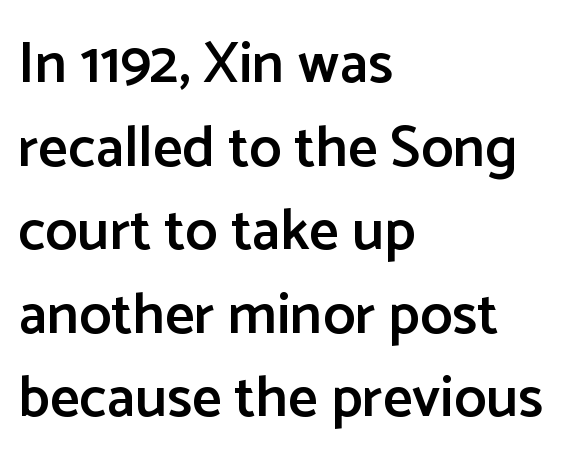
{"serif": "no", "italic": "no", "bold": "semi", "weight": "semibold", "width": "normal", "stroke_contrast": "low", "x_height": "medium", "monospaced": "no", "underline": "no", "align": "left", "line_spacing": "normal", "line_spacing_ratio": 1.44, "letter_spacing": "normal", "letter_spacing_em": 0.0, "glyph_px": 58}
